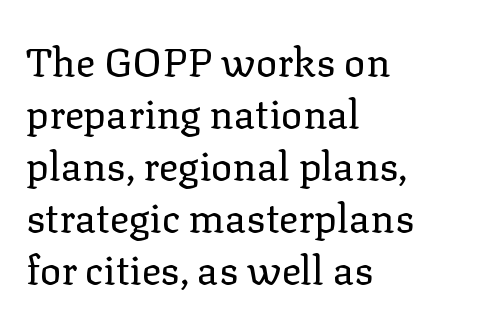
{"serif": "yes", "italic": "no", "bold": "no", "weight": "regular", "width": "normal", "stroke_contrast": "low", "x_height": "medium", "monospaced": "no", "underline": "no", "align": "left", "line_spacing": "normal", "line_spacing_ratio": 1.3, "letter_spacing": "normal", "letter_spacing_em": 0.0, "glyph_px": 40}
